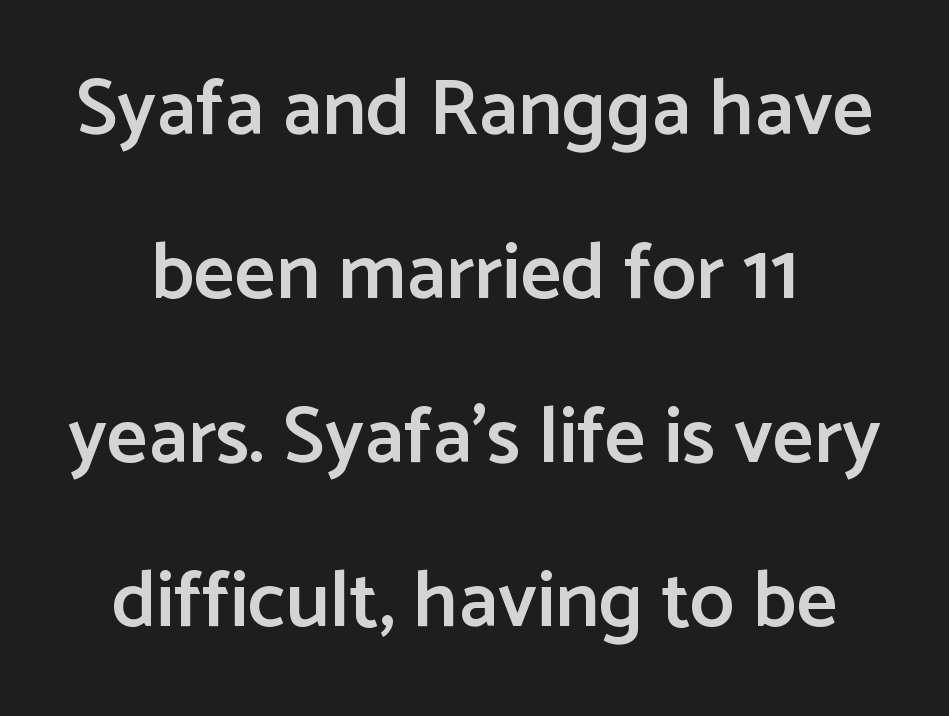
The image shows 80 px semibold sans-serif type, upright; set centered, loose line spacing (2.05x), normal letter spacing, not underlined; low stroke contrast and a medium x-height.
